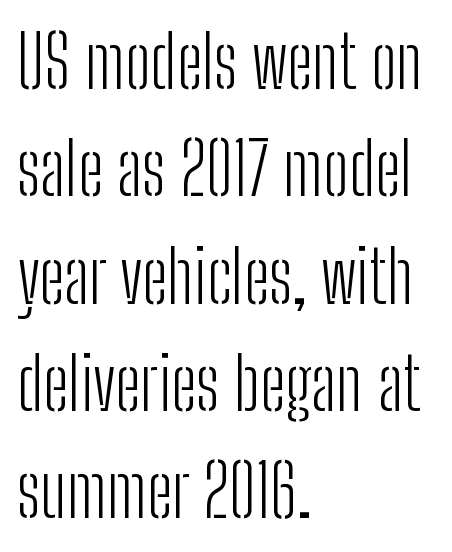
Q: Is the text bold? A: No.
Q: Is the text italic (slanted)? A: No, it is upright.
Q: Is the typeface a serif or a sans-serif typeface? A: Sans-serif.
Q: Is the text underlined? A: No.
Q: How is the paragraph aligned? A: Left-aligned.
Q: Is the spacing between letters normal or unusually wide? A: Normal.
Q: Is the spacing between lines tight, normal or loose? A: Normal.
Q: Width (condensed, normal, or wide)? A: Condensed.
Q: Stroke contrast? A: Low.
Q: x-height? A: Medium.
Q: Monospaced? A: No.
